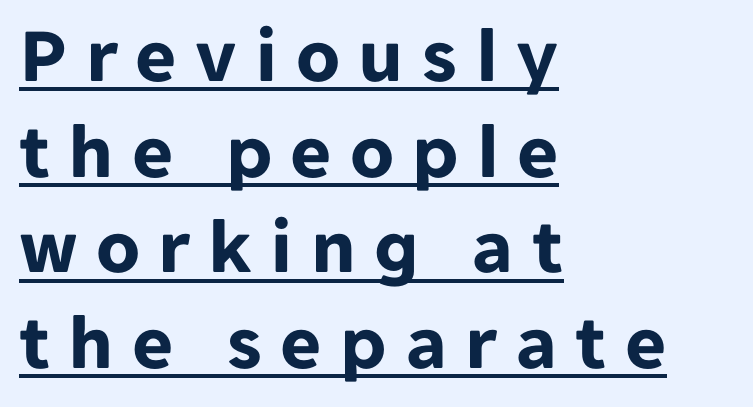
Q: Is the text bold? A: Yes.
Q: Is the text italic (slanted)? A: No, it is upright.
Q: Is the typeface a serif or a sans-serif typeface? A: Sans-serif.
Q: Is the text underlined? A: Yes.
Q: How is the paragraph aligned? A: Left-aligned.
Q: Is the spacing between letters normal or unusually wide? A: Unusually wide.
Q: Width (condensed, normal, or wide)? A: Normal.
Q: Stroke contrast? A: Low.
Q: x-height? A: Medium.
Q: Monospaced? A: No.
